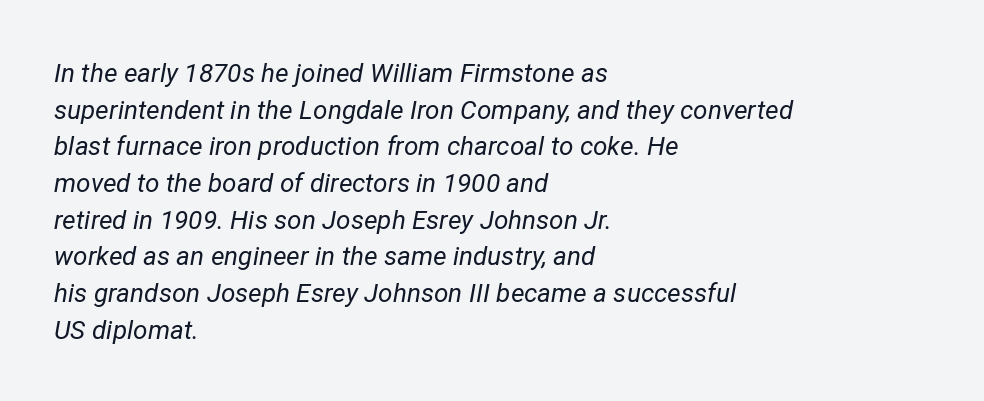
Has an underline been added? It has not. One-word summary of the alignment: left. Regarding leading, the lines here are spaced in the standard way. Yep, that's italic — everything's leaning. Caption: face not bold, strokes unweighted. The letterforms sit shoulder to shoulder at normal distance.
